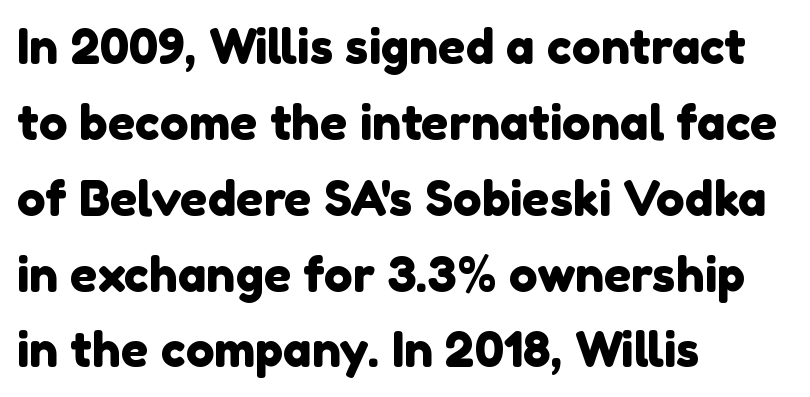
Q: Is the typeface a serif or a sans-serif typeface? A: Sans-serif.
Q: Is the text underlined? A: No.
Q: How is the paragraph aligned? A: Left-aligned.
Q: Is the spacing between letters normal or unusually wide? A: Normal.
Q: Is the spacing between lines tight, normal or loose? A: Normal.
Q: Width (condensed, normal, or wide)? A: Normal.
Q: x-height? A: Medium.
Q: Monospaced? A: No.
